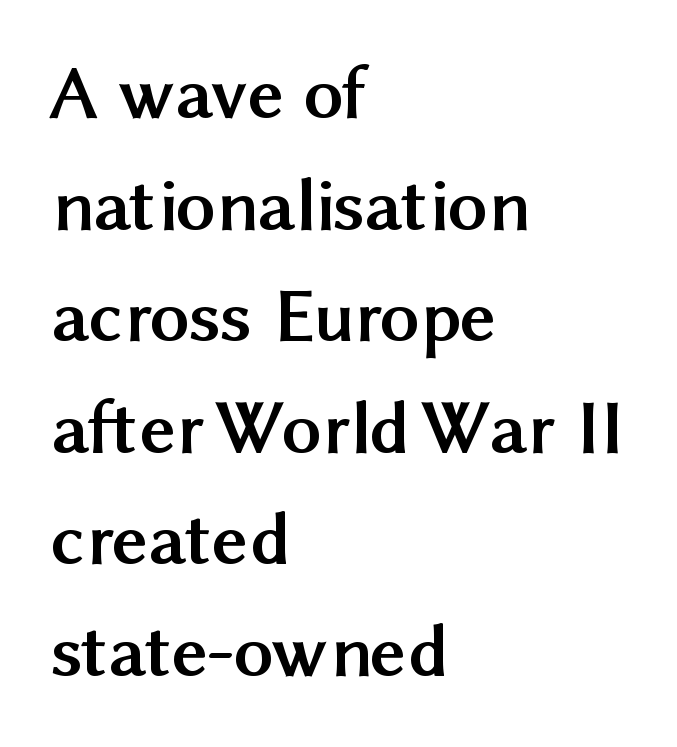
Q: Is the text bold? A: Yes.
Q: Is the text italic (slanted)? A: No, it is upright.
Q: Is the typeface a serif or a sans-serif typeface? A: Sans-serif.
Q: Is the text underlined? A: No.
Q: How is the paragraph aligned? A: Left-aligned.
Q: Is the spacing between letters normal or unusually wide? A: Normal.
Q: Is the spacing between lines tight, normal or loose? A: Normal.
Q: Width (condensed, normal, or wide)? A: Normal.
Q: Stroke contrast? A: Medium.
Q: x-height? A: Medium.
Q: Monospaced? A: No.
